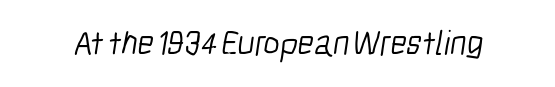
This reads as an unemphasized weight, regular at the heaviest. Has an underline been added? It has not. Observe the ordinary spacing: letters are neighbours, not strangers. This sample uses a sans-serif face.
